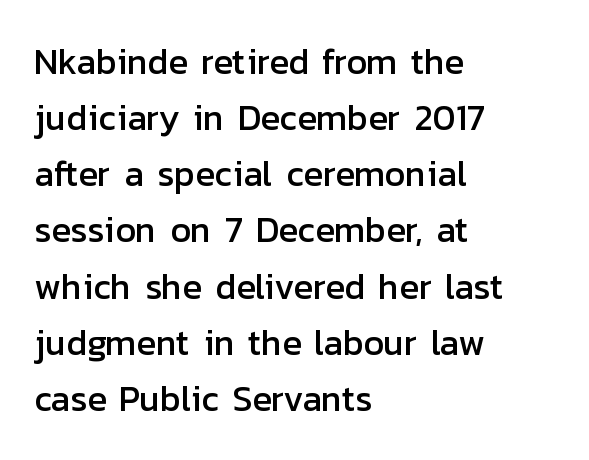
{"serif": "no", "italic": "no", "width": "normal", "stroke_contrast": "low", "x_height": "medium", "monospaced": "no", "underline": "no", "align": "left", "line_spacing": "normal", "line_spacing_ratio": 1.56, "letter_spacing": "normal", "letter_spacing_em": 0.0, "glyph_px": 36}
